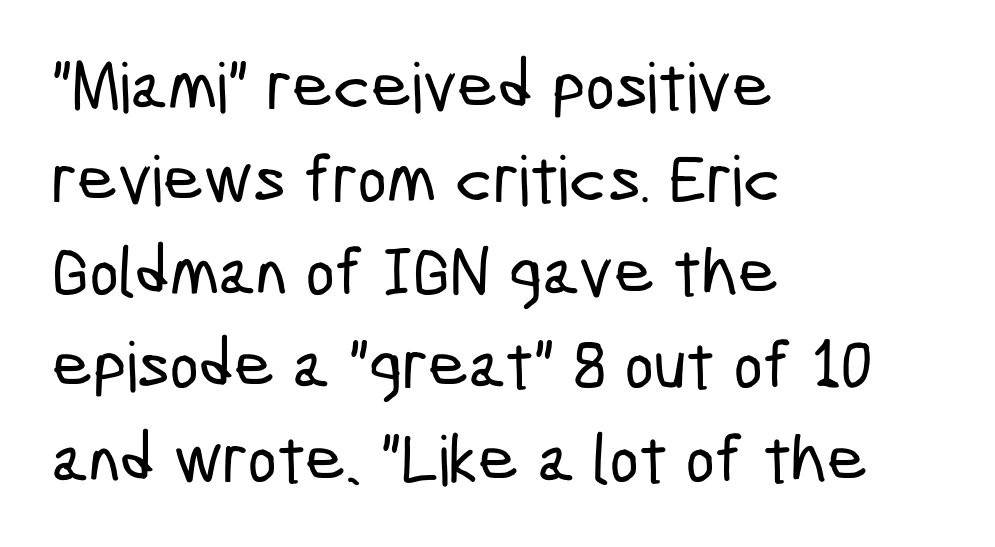
The image shows 69 px condensed sans-serif type; set left-aligned, normal line spacing (1.35x), normal letter spacing, not underlined; low stroke contrast and a medium x-height.
